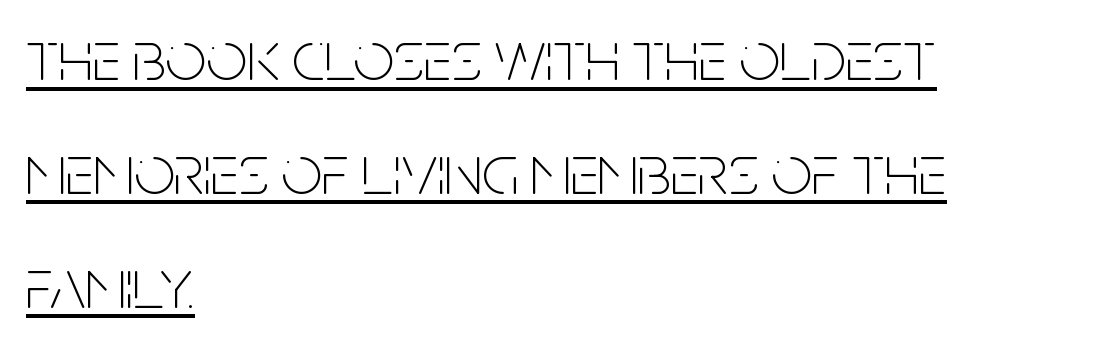
The image shows 72 px thin, condensed sans-serif type, upright; set left-aligned, normal line spacing (1.58x), normal letter spacing, underlined; low stroke contrast and a large x-height.
